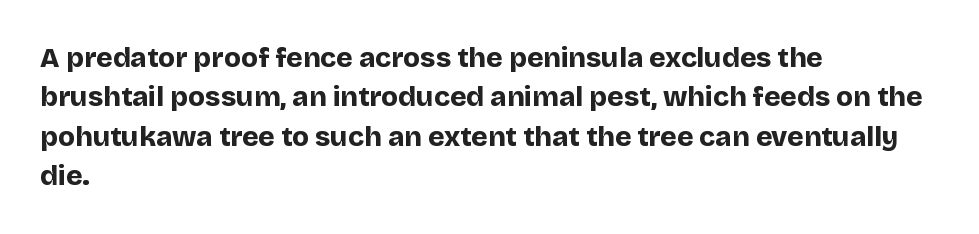
{"serif": "no", "italic": "no", "bold": "yes", "weight": "bold", "width": "normal", "stroke_contrast": "low", "x_height": "large", "monospaced": "no", "underline": "no", "align": "left", "line_spacing": "normal", "line_spacing_ratio": 1.41, "letter_spacing": "normal", "letter_spacing_em": 0.0, "glyph_px": 28}
